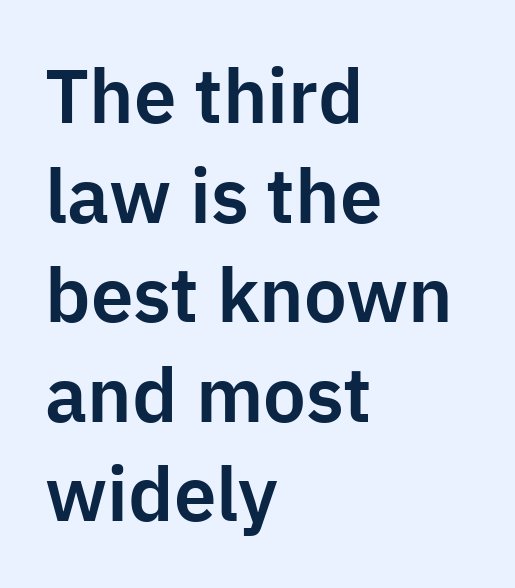
{"serif": "no", "italic": "no", "width": "normal", "stroke_contrast": "low", "x_height": "medium", "monospaced": "no", "underline": "no", "align": "left", "line_spacing": "normal", "line_spacing_ratio": 1.31, "letter_spacing": "normal", "letter_spacing_em": 0.0, "glyph_px": 76}
